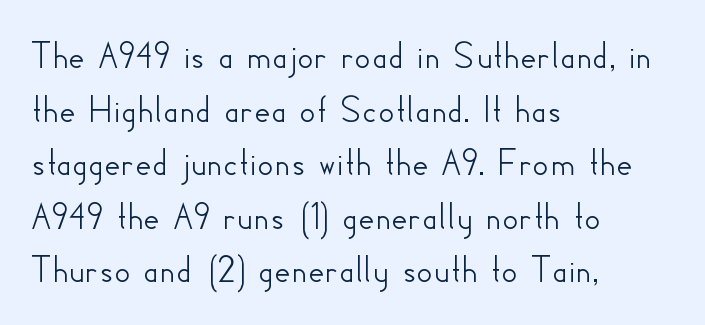
The image shows 40 px sans-serif type, upright; set left-aligned, normal line spacing (1.34x), normal letter spacing, not underlined; low stroke contrast and a small x-height.
